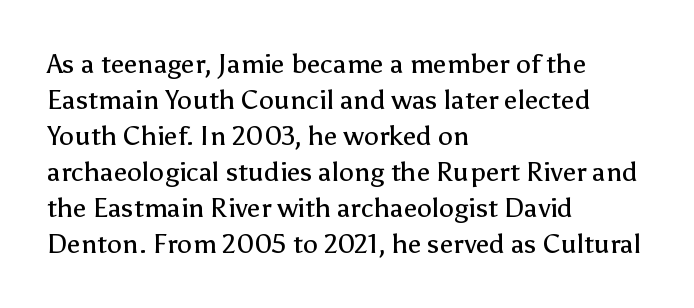
A clean baseline with only descenders dipping below it. The letters stand upright; this is a roman face. The letterforms sit shoulder to shoulder at normal distance. The compositor pushed each line to the left boundary.
